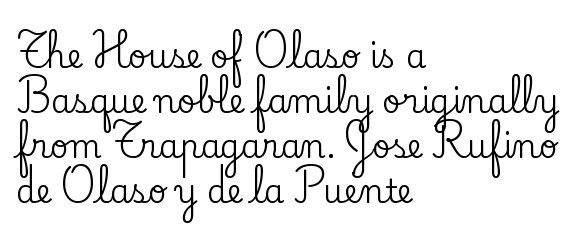
Nothing unusual about the tracking: characters are spaced as the font intends. Lines of text with bare space underneath. These lines are composed in type with serifs. Is there much room between lines? A standard amount, neither cramped nor airy. This sample has the flowing, uneven cadence of proportional lettering.
